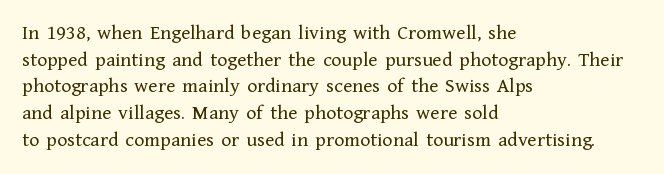
Q: Is the text bold? A: No.
Q: Is the text italic (slanted)? A: No, it is upright.
Q: Is the text underlined? A: No.
Q: How is the paragraph aligned? A: Left-aligned.
Q: Is the spacing between letters normal or unusually wide? A: Normal.
Q: Is the spacing between lines tight, normal or loose? A: Normal.
